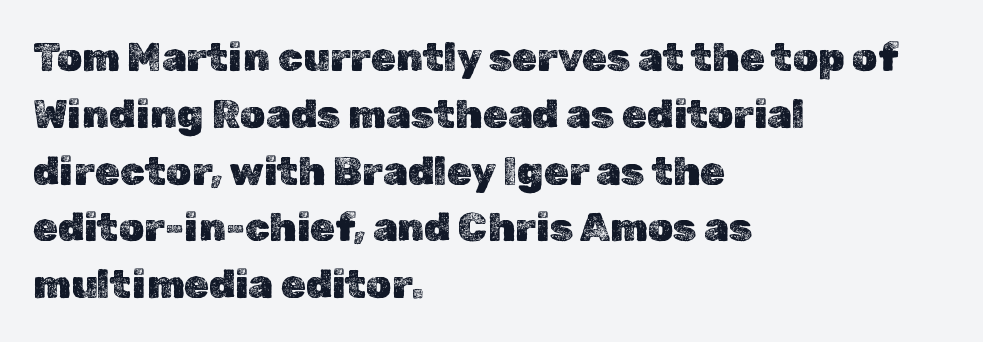
Q: Is the text italic (slanted)? A: No, it is upright.
Q: Is the text underlined? A: No.
Q: How is the paragraph aligned? A: Left-aligned.
Q: Is the spacing between letters normal or unusually wide? A: Normal.
Q: Is the spacing between lines tight, normal or loose? A: Normal.
Q: Width (condensed, normal, or wide)? A: Normal.
Q: x-height? A: Medium.
Q: Monospaced? A: No.
